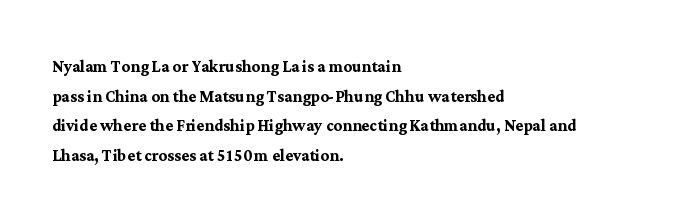
The image shows 21 px bold type, upright; set left-aligned, normal line spacing (1.41x), normal letter spacing, not underlined.
